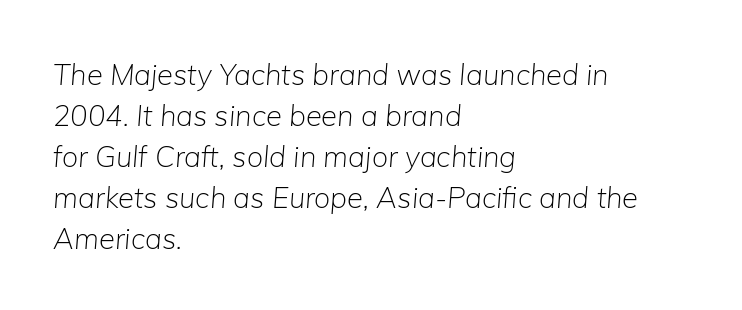
Q: Is the text bold? A: No.
Q: Is the text italic (slanted)? A: Yes, it leans right by about 5 degrees.
Q: Is the text underlined? A: No.
Q: How is the paragraph aligned? A: Left-aligned.
Q: Is the spacing between letters normal or unusually wide? A: Normal.
Q: Is the spacing between lines tight, normal or loose? A: Normal.
Q: Width (condensed, normal, or wide)? A: Normal.
Q: Stroke contrast? A: Low.
Q: x-height? A: Medium.
Q: Monospaced? A: No.
